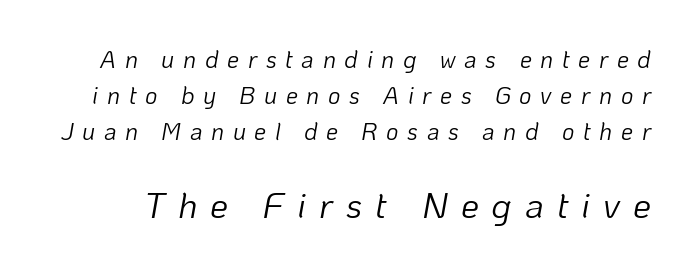
{"italic": "yes", "lean": "right", "slant_degrees": 10, "bold": "no", "weight": "light", "width": "normal", "stroke_contrast": "low", "x_height": "medium", "monospaced": "no", "underline": "no", "line_spacing": "normal", "line_spacing_ratio": 1.51, "letter_spacing": "wide", "letter_spacing_em": 0.36, "larger_block": "second", "size_ratio": 1.5, "glyph_px": 36}
